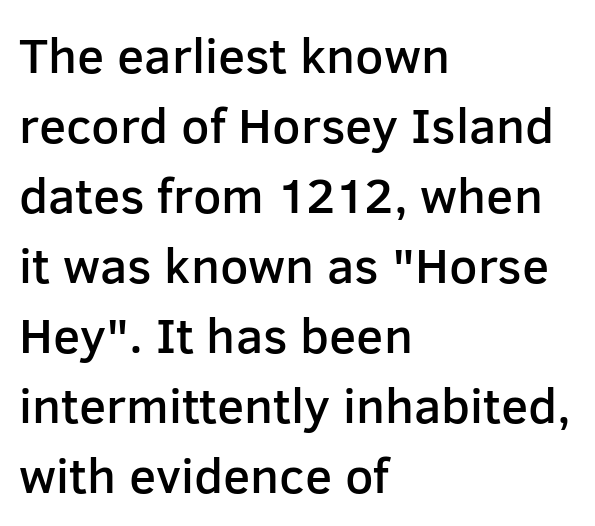
Q: Is the text bold? A: Semi-bold.
Q: Is the text italic (slanted)? A: No, it is upright.
Q: Is the typeface a serif or a sans-serif typeface? A: Sans-serif.
Q: Is the text underlined? A: No.
Q: How is the paragraph aligned? A: Left-aligned.
Q: Is the spacing between letters normal or unusually wide? A: Normal.
Q: Is the spacing between lines tight, normal or loose? A: Normal.
Q: Width (condensed, normal, or wide)? A: Normal.
Q: Stroke contrast? A: Low.
Q: x-height? A: Medium.
Q: Monospaced? A: No.
